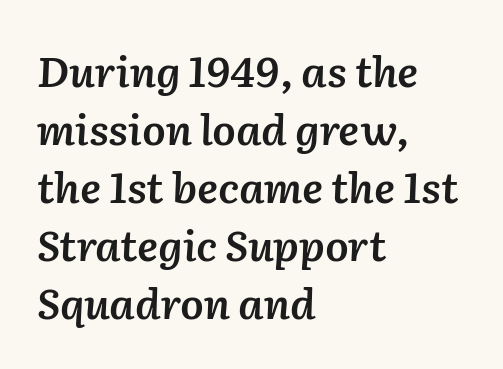
{"italic": "yes", "lean": "right", "slant_degrees": 2, "bold": "semi", "weight": "semibold", "width": "normal", "stroke_contrast": "low", "x_height": "medium", "monospaced": "no", "underline": "no", "align": "left", "line_spacing": "normal", "line_spacing_ratio": 1.38, "letter_spacing": "normal", "letter_spacing_em": 0.0, "glyph_px": 42}
